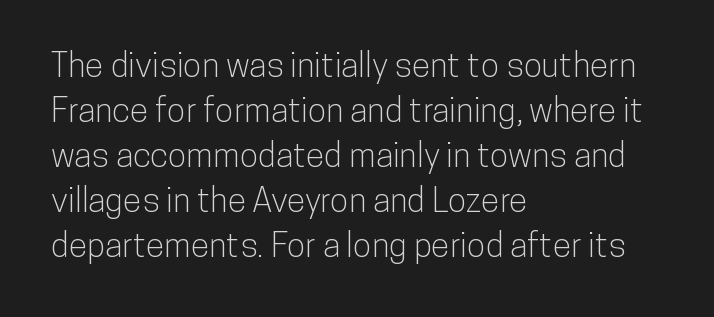
The image shows 34 px condensed sans-serif type, upright; set left-aligned, normal line spacing (1.32x), normal letter spacing, not underlined; low stroke contrast and a medium x-height.
